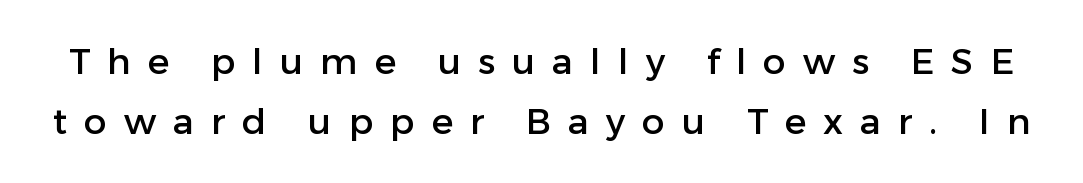
Q: Is the text italic (slanted)? A: No, it is upright.
Q: Is the typeface a serif or a sans-serif typeface? A: Sans-serif.
Q: Is the text underlined? A: No.
Q: Is the spacing between letters normal or unusually wide? A: Unusually wide.
Q: Is the spacing between lines tight, normal or loose? A: Normal.
Q: Width (condensed, normal, or wide)? A: Normal.
Q: Stroke contrast? A: Low.
Q: x-height? A: Medium.
Q: Monospaced? A: No.
